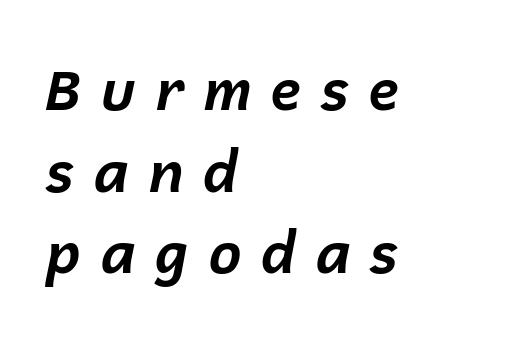
Every row of glyphs begins at an identical x-position on the left. Characters follow at a spacing far wider than the type designer built in. This is heavy type, rendered in bold. Summary of vertical rhythm: regular, with standard interline spacing.
